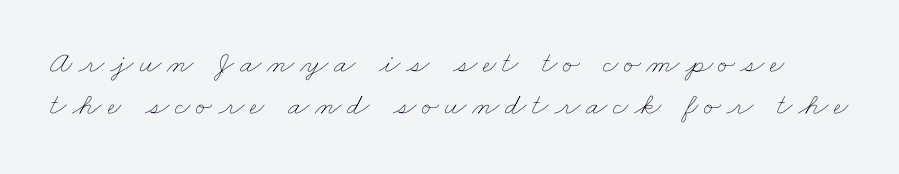
{"bold": "no", "weight": "thin", "width": "wide", "stroke_contrast": "low", "x_height": "small", "monospaced": "no", "underline": "no", "line_spacing": "normal", "line_spacing_ratio": 1.34, "glyph_px": 31}
